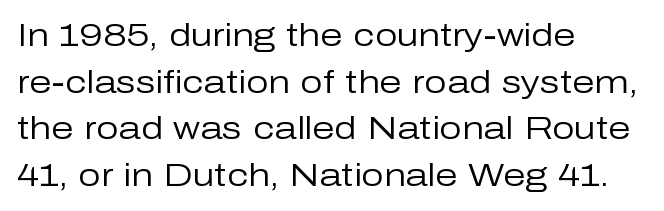
The image shows 32 px regular-weight sans-serif type, upright; set left-aligned, normal line spacing (1.46x), normal letter spacing, not underlined; low stroke contrast and a medium x-height.
